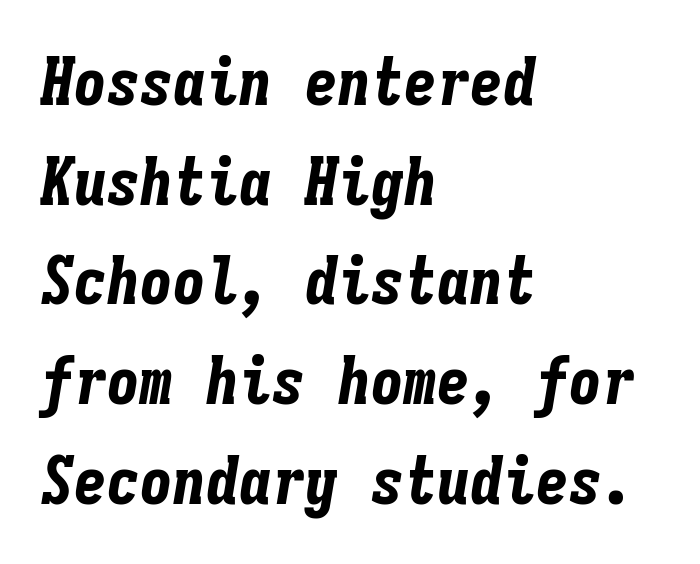
The image shows 66 px bold, condensed type, italic (leaning right), monospaced; set left-aligned, normal line spacing (1.51x), normal letter spacing, not underlined; low stroke contrast and a medium x-height.
